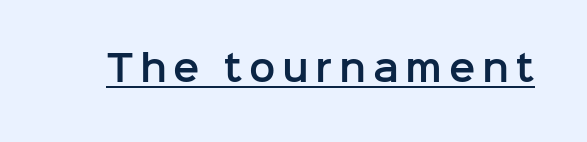
Notice how the stems are strictly vertical — no italics here. What kind of face is this? One without serifs — a sans. Check the space under the baseline: a stroke is drawn there. A typesetter would call this proportional, since set widths differ per character.
